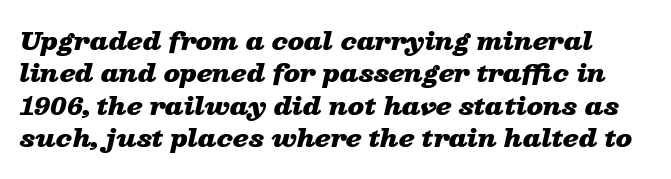
Q: Is the text bold? A: Yes.
Q: Is the text italic (slanted)? A: Yes, it leans right by about 13 degrees.
Q: Is the text underlined? A: No.
Q: Is the spacing between letters normal or unusually wide? A: Normal.
Q: Is the spacing between lines tight, normal or loose? A: Normal.
